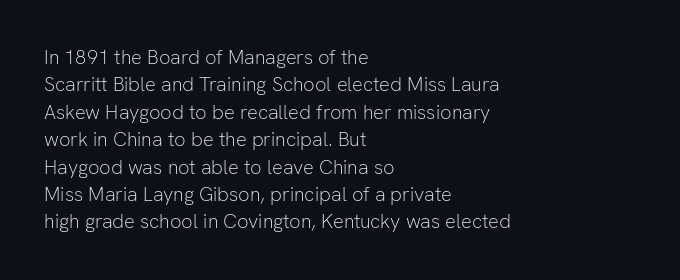
Caption: standard tracking, unaltered. Alignment: flush left. Line spacing here is normal. Weight: not bold — regular or lighter.
